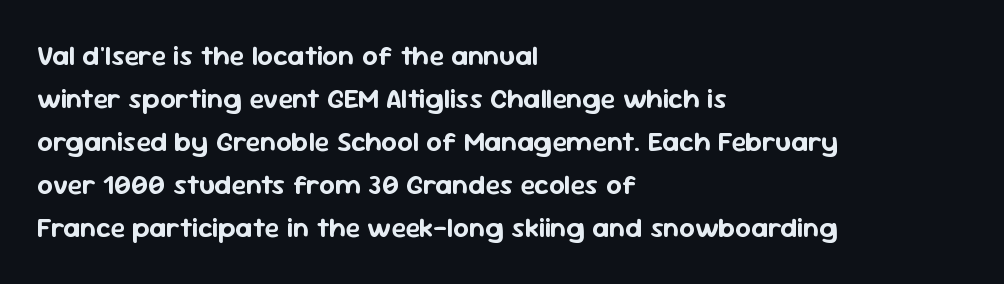
The image shows 28 px sans-serif type, upright; set left-aligned, normal line spacing (1.54x), normal letter spacing, not underlined; low stroke contrast and a medium x-height.
